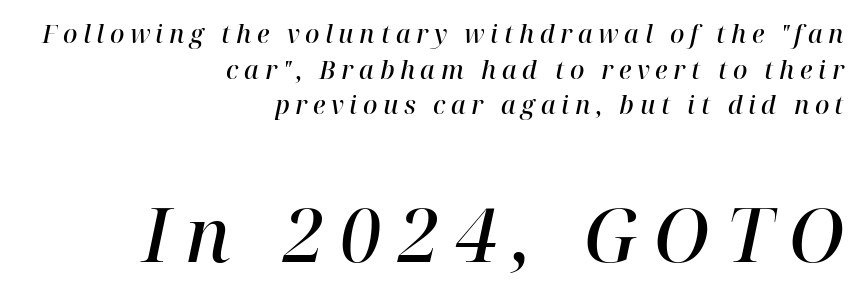
The passage shown is typed in a proportional face where columns would drift. If you drew a ruler down the right edge, every line would touch it. The zone under the glyphs is completely vacant. The typography opts for an oblique posture over an upright one. The rendering shows small feet on the letterforms — a serif design.
